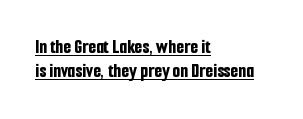
Caption: multi-line text, flush left, ragged right. The font's upright variant was chosen for this text. Honestly, the letter spacing is just normal — you wouldn't notice it. The glyphs have the mass of a bold cut.
